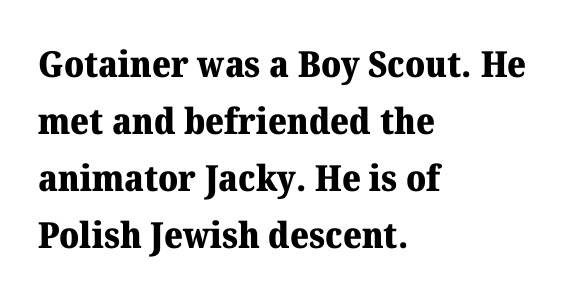
Q: Is the text bold? A: Yes.
Q: Is the text italic (slanted)? A: No, it is upright.
Q: Is the typeface a serif or a sans-serif typeface? A: Serif.
Q: Is the text underlined? A: No.
Q: How is the paragraph aligned? A: Left-aligned.
Q: Is the spacing between letters normal or unusually wide? A: Normal.
Q: Is the spacing between lines tight, normal or loose? A: Normal.
Q: Width (condensed, normal, or wide)? A: Normal.
Q: Stroke contrast? A: Medium.
Q: x-height? A: Medium.
Q: Monospaced? A: No.
